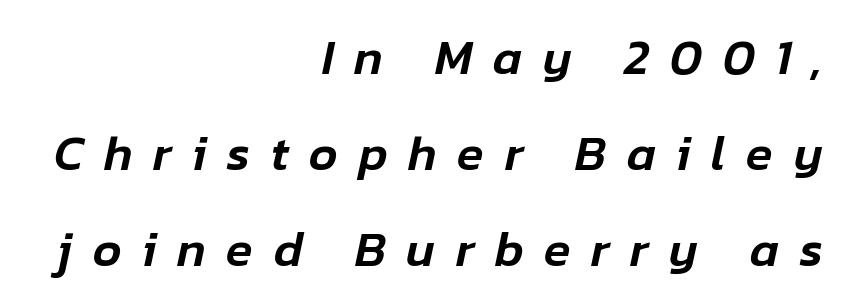
Someone cranked the tracking dial way up on this one. The space beneath each line is pristine and unruled. Quick note: italic. Think of a printed novel: that variable character pitch is what you see here.
